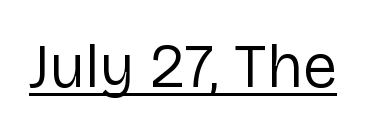
The image shows 62 px regular-weight sans-serif type, upright; set normal letter spacing, underlined; low stroke contrast and a medium x-height.
